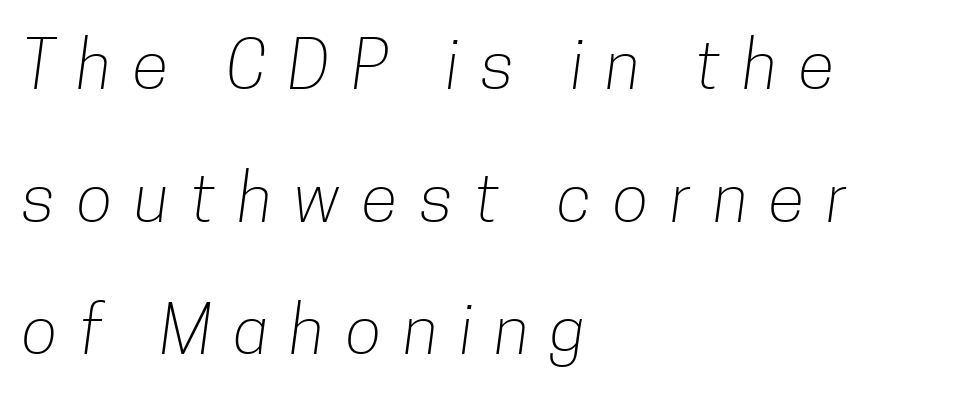
Q: Is the text bold? A: No.
Q: Is the typeface a serif or a sans-serif typeface? A: Sans-serif.
Q: Is the text underlined? A: No.
Q: How is the paragraph aligned? A: Left-aligned.
Q: Is the spacing between letters normal or unusually wide? A: Unusually wide.
Q: Is the spacing between lines tight, normal or loose? A: Loose.
Q: Width (condensed, normal, or wide)? A: Condensed.
Q: Stroke contrast? A: Low.
Q: x-height? A: Medium.
Q: Monospaced? A: No.
